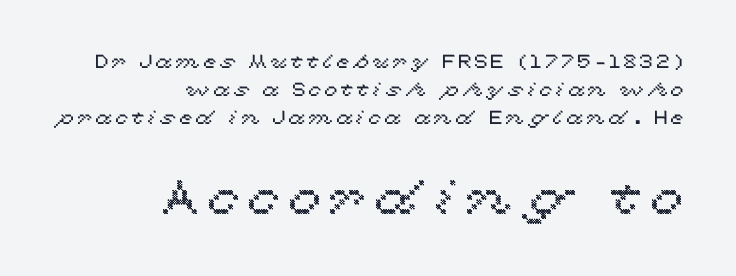
Q: Is the text italic (slanted)? A: Yes.
Q: Is the text underlined? A: No.
Q: How is the paragraph aligned? A: Right-aligned.
Q: Is the spacing between lines tight, normal or loose? A: Normal.
Q: Which block of text is set in a larger size, the first (top) or the second (bottom)? A: The second (bottom) one.
Q: Width (condensed, normal, or wide)? A: Wide.
Q: x-height? A: Medium.
Q: Monospaced? A: No.
